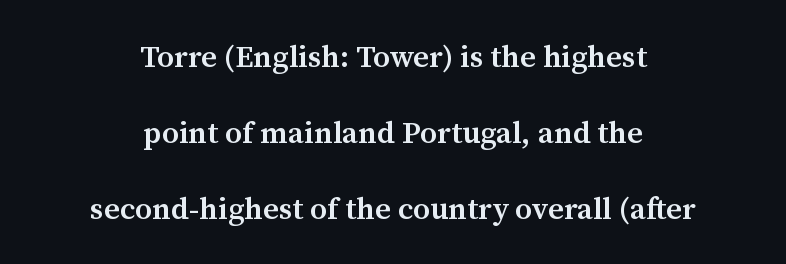
Rendered with straight, roman letterforms. A bare baseline throughout the passage. Students, note that the glyphs here touch the page at normal intervals. A typesetter would label this face a serif.
